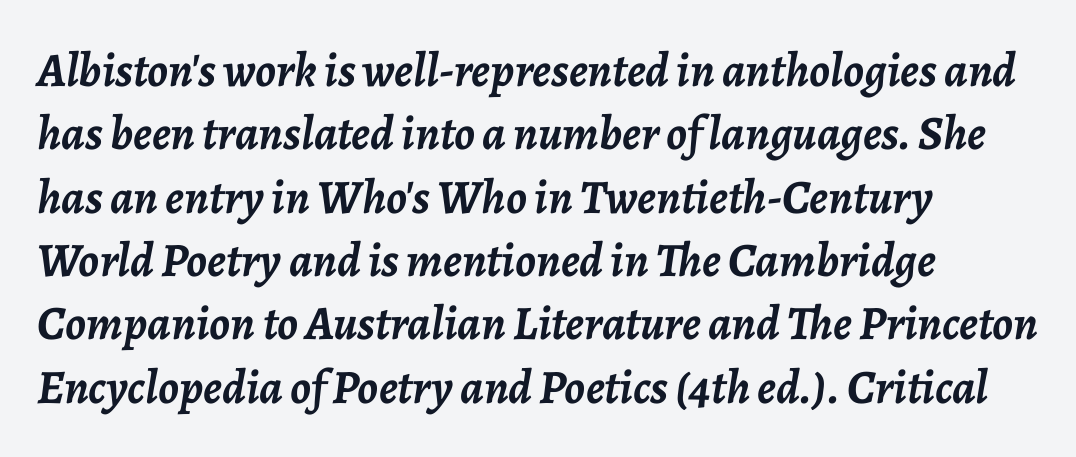
{"italic": "yes", "lean": "right", "slant_degrees": 7, "bold": "yes", "weight": "semibold", "width": "normal", "stroke_contrast": "low", "x_height": "medium", "monospaced": "no", "underline": "no", "align": "left", "line_spacing": "normal", "line_spacing_ratio": 1.32, "letter_spacing": "normal", "letter_spacing_em": 0.0, "glyph_px": 48}
